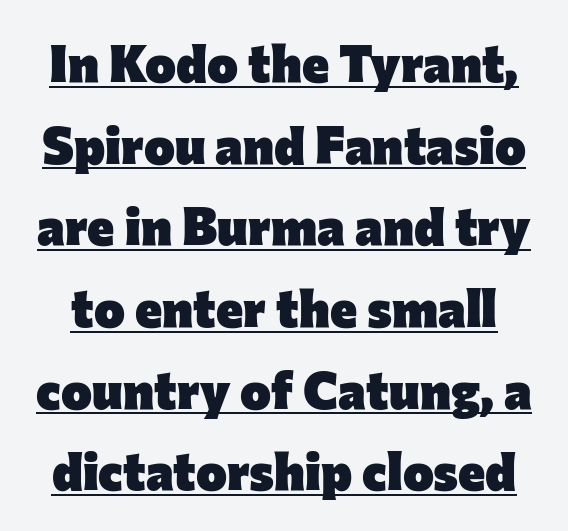
These lines carry a lot of weight — the face is fully bold. A baseline rule has been typeset under these characters. Examine the stroke ends and you'll find no serifs. Students, observe: this is what conventionally led text looks like. Nope, not italic — everything's standing straight. The horizontal fit of the characters is conventional and even.
